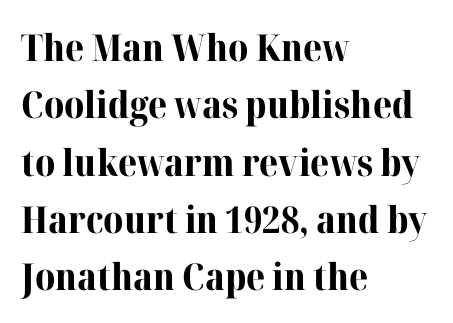
Q: Is the text bold? A: Yes.
Q: Is the text italic (slanted)? A: No, it is upright.
Q: Is the typeface a serif or a sans-serif typeface? A: Serif.
Q: Is the text underlined? A: No.
Q: How is the paragraph aligned? A: Left-aligned.
Q: Is the spacing between letters normal or unusually wide? A: Normal.
Q: Is the spacing between lines tight, normal or loose? A: Normal.
Q: Width (condensed, normal, or wide)? A: Normal.
Q: Stroke contrast? A: High.
Q: x-height? A: Medium.
Q: Monospaced? A: No.
